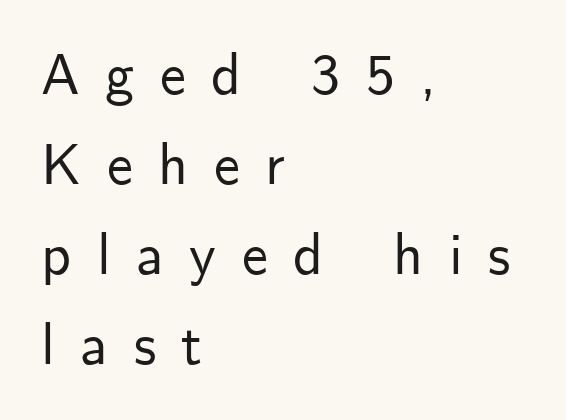
Does the type have serifs? No, each stem ends abruptly. Check the space under the baseline: it is left empty. Posture: vertical. Rows of type keep a routine distance in the vertical direction.
